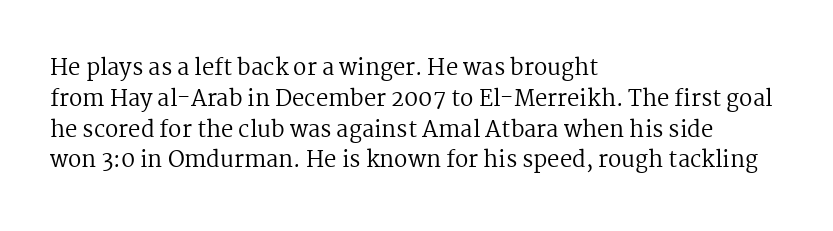
{"italic": "no", "bold": "no", "underline": "no", "align": "left", "line_spacing": "normal", "line_spacing_ratio": 1.4, "letter_spacing": "normal", "letter_spacing_em": 0.0, "glyph_px": 22}
